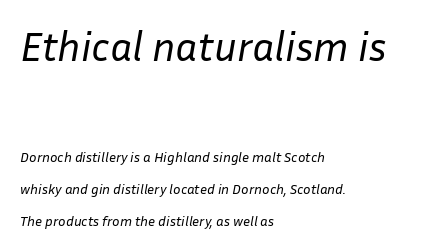
Q: Is the text bold? A: No.
Q: Is the text italic (slanted)? A: Yes, it leans right by about 10 degrees.
Q: Is the text underlined? A: No.
Q: How is the paragraph aligned? A: Left-aligned.
Q: Is the spacing between letters normal or unusually wide? A: Normal.
Q: Is the spacing between lines tight, normal or loose? A: Loose.
Q: Which block of text is set in a larger size, the first (top) or the second (bottom)? A: The first (top) one.
Q: Width (condensed, normal, or wide)? A: Normal.
Q: Stroke contrast? A: Low.
Q: x-height? A: Medium.
Q: Monospaced? A: No.
